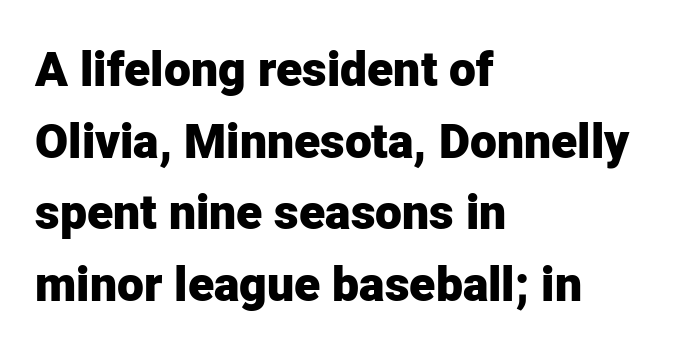
Q: Is the text bold? A: Yes.
Q: Is the text italic (slanted)? A: No, it is upright.
Q: Is the typeface a serif or a sans-serif typeface? A: Sans-serif.
Q: Is the text underlined? A: No.
Q: How is the paragraph aligned? A: Left-aligned.
Q: Is the spacing between letters normal or unusually wide? A: Normal.
Q: Is the spacing between lines tight, normal or loose? A: Normal.
Q: Width (condensed, normal, or wide)? A: Normal.
Q: Stroke contrast? A: Low.
Q: x-height? A: Medium.
Q: Monospaced? A: No.
